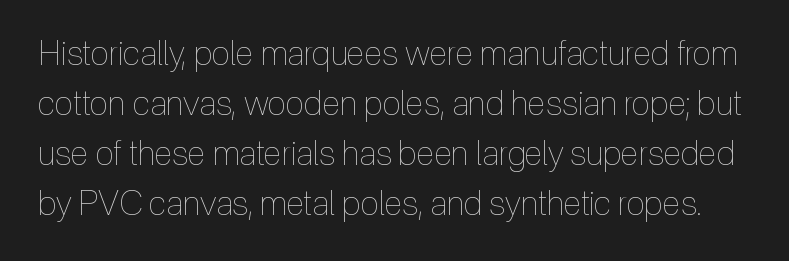
The image shows 34 px thin, condensed type, upright; set normal line spacing (1.47x), normal letter spacing, not underlined; a medium x-height.
